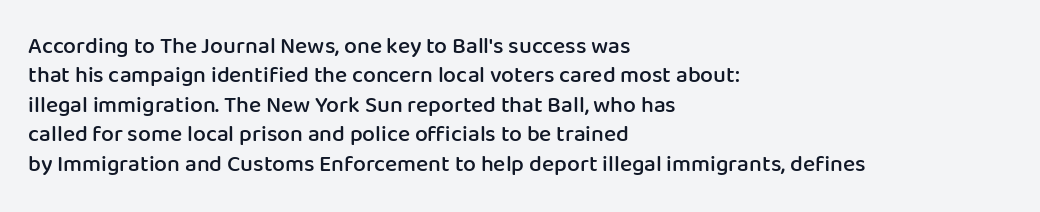
Q: Is the text bold? A: Semi-bold.
Q: Is the text italic (slanted)? A: No, it is upright.
Q: Is the text underlined? A: No.
Q: How is the paragraph aligned? A: Left-aligned.
Q: Is the spacing between letters normal or unusually wide? A: Normal.
Q: Is the spacing between lines tight, normal or loose? A: Normal.
